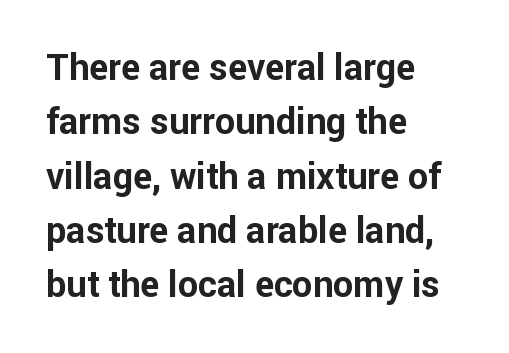
The image shows 36 px bold sans-serif type, upright; set left-aligned, normal line spacing (1.51x), normal letter spacing, not underlined; low stroke contrast and a medium x-height.
